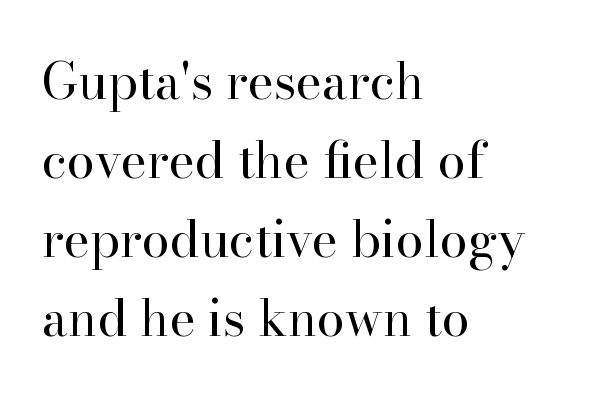
Bare-footed words on every line. Observe the ordinary spacing: letters are neighbours, not strangers. Italic: no, the glyphs are upright roman. Note the varied advance widths — an 'i' is clearly narrower than an 'm'. Line starts are locked; line ends wander.
